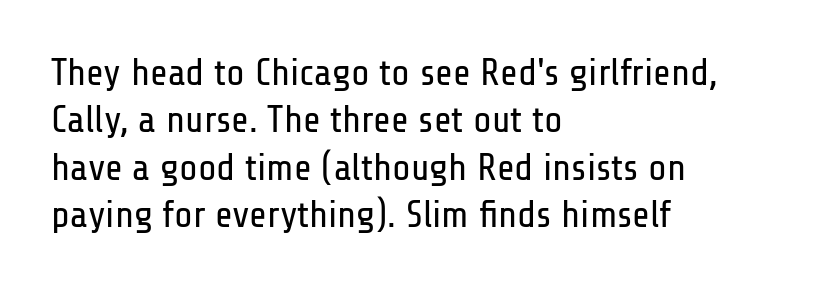
Examine the stroke ends and you'll find no serifs. This is not heavy type; no bold has been used. Nobody drew a line under any word here. The rendering uses natural spacing where letterforms have individual widths. These lines keep a tight, regular rhythm from letter to letter. Upright lettering throughout.
